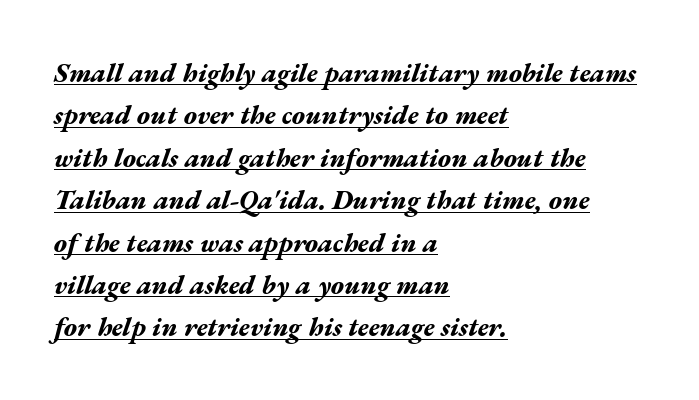
The paragraph has a hard left edge and a soft right edge. The typesetter has applied underlining to the passage shown. Nobody touched the tracking dial on this one. Vertically, the passage feels balanced, rows spaced as you'd expect.
